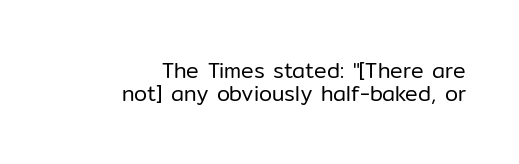
The image shows 21 px text type, upright; set right-aligned, tight line spacing (1.1x), normal letter spacing, not underlined.
